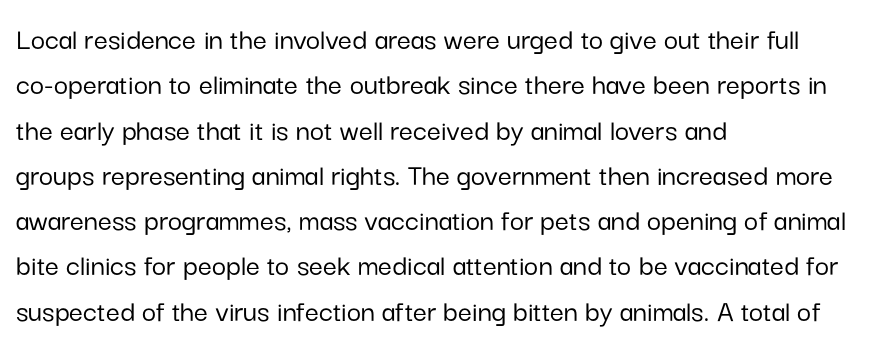
{"serif": "no", "italic": "no", "width": "normal", "stroke_contrast": "low", "x_height": "medium", "monospaced": "no", "underline": "no", "align": "left", "line_spacing": "normal", "line_spacing_ratio": 1.46, "letter_spacing": "normal", "letter_spacing_em": 0.0, "glyph_px": 31}
